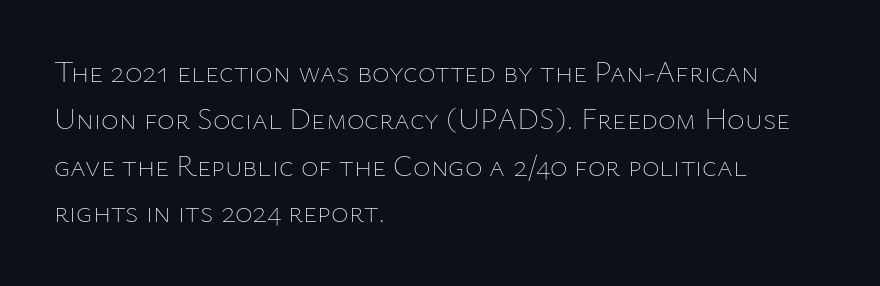
{"italic": "no", "bold": "no", "weight": "thin", "width": "normal", "stroke_contrast": "low", "x_height": "medium", "monospaced": "no", "underline": "no", "align": "left", "line_spacing": "normal", "line_spacing_ratio": 1.56, "letter_spacing": "normal", "letter_spacing_em": 0.0, "glyph_px": 30}
